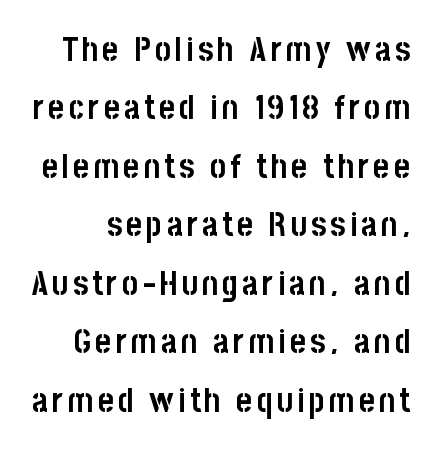
This is the regular roman posture of the typeface. The letters advance in unequal steps, a hallmark of proportional type. Clear beneath every line of the passage. This rendering employs a face without finishing strokes, i.e., a sans-serif. How heavy is the stroke? Heavy — this is a bold.
